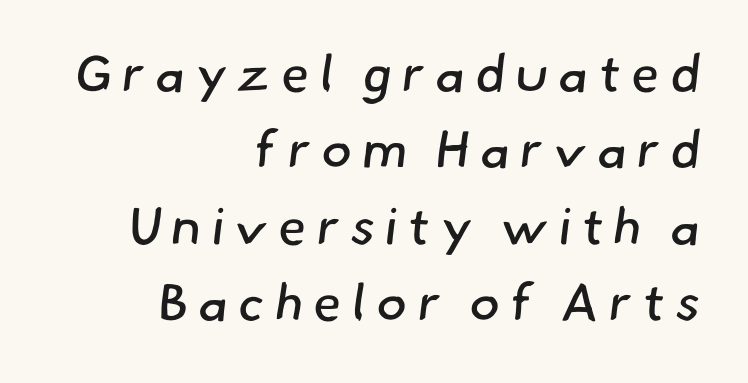
{"serif": "no", "bold": "no", "weight": "regular", "width": "normal", "stroke_contrast": "low", "x_height": "small", "monospaced": "no", "underline": "no", "align": "right", "line_spacing": "normal", "line_spacing_ratio": 1.47, "glyph_px": 52}
